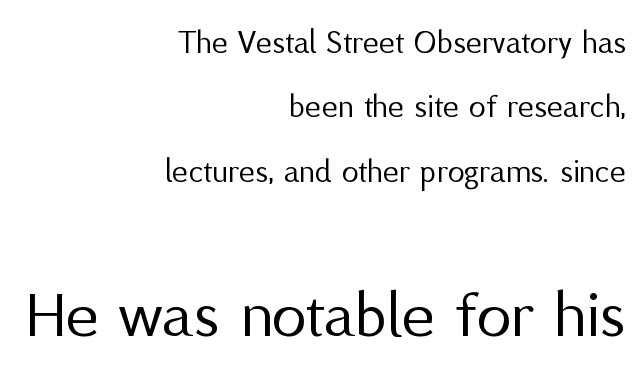
Q: Is the text bold? A: No.
Q: Is the text italic (slanted)? A: No, it is upright.
Q: Is the typeface a serif or a sans-serif typeface? A: Sans-serif.
Q: Is the text underlined? A: No.
Q: How is the paragraph aligned? A: Right-aligned.
Q: Is the spacing between letters normal or unusually wide? A: Normal.
Q: Which block of text is set in a larger size, the first (top) or the second (bottom)? A: The second (bottom) one.
Q: Width (condensed, normal, or wide)? A: Normal.
Q: Stroke contrast? A: Medium.
Q: x-height? A: Medium.
Q: Monospaced? A: No.
